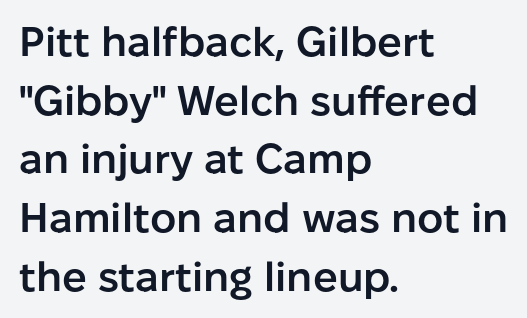
Q: Is the text bold? A: Semi-bold.
Q: Is the text italic (slanted)? A: No, it is upright.
Q: Is the typeface a serif or a sans-serif typeface? A: Sans-serif.
Q: Is the text underlined? A: No.
Q: How is the paragraph aligned? A: Left-aligned.
Q: Is the spacing between letters normal or unusually wide? A: Normal.
Q: Is the spacing between lines tight, normal or loose? A: Normal.
Q: Width (condensed, normal, or wide)? A: Normal.
Q: Stroke contrast? A: Low.
Q: x-height? A: Medium.
Q: Monospaced? A: No.
